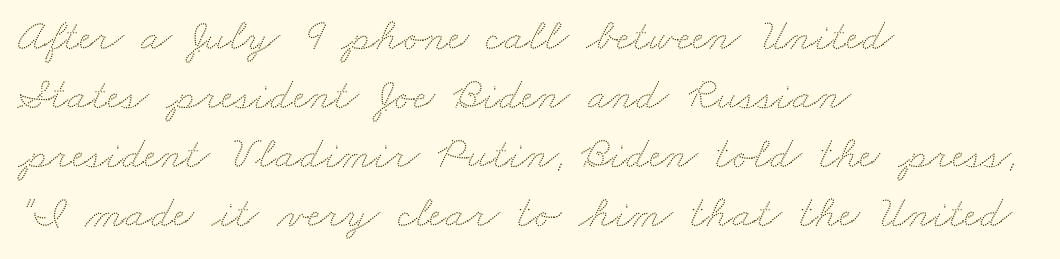
Q: Is the text underlined? A: No.
Q: How is the paragraph aligned? A: Left-aligned.
Q: Is the spacing between letters normal or unusually wide? A: Normal.
Q: Is the spacing between lines tight, normal or loose? A: Normal.
Q: Width (condensed, normal, or wide)? A: Wide.
Q: Stroke contrast? A: Low.
Q: x-height? A: Small.
Q: Monospaced? A: No.
